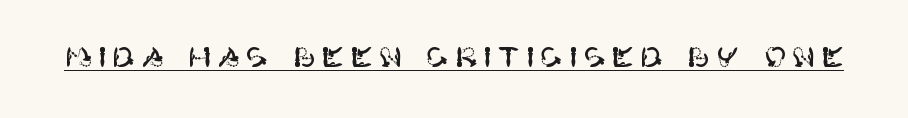
Q: Is the text italic (slanted)? A: No, it is upright.
Q: Is the text underlined? A: Yes.
Q: Is the spacing between letters normal or unusually wide? A: Unusually wide.
